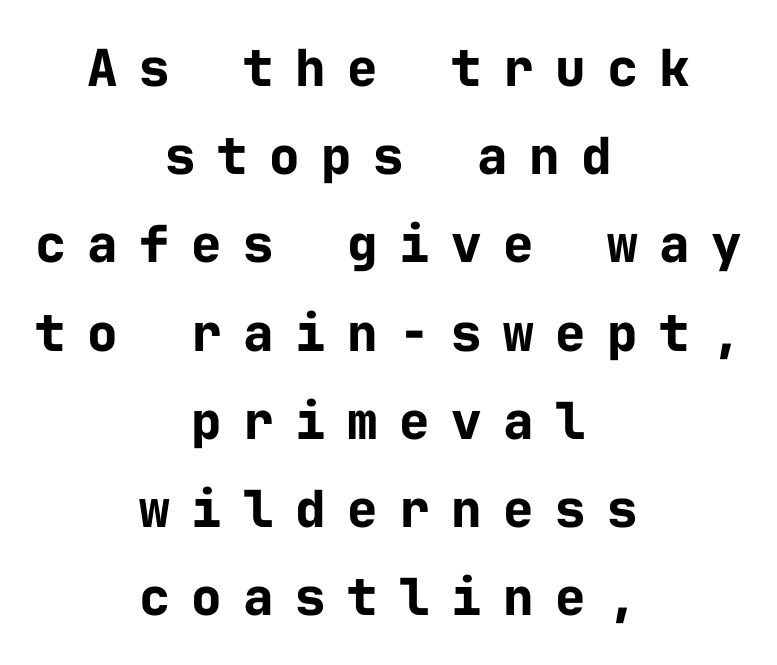
{"serif": "no", "italic": "no", "bold": "yes", "weight": "bold", "width": "normal", "stroke_contrast": "low", "x_height": "medium", "monospaced": "yes", "underline": "no", "align": "center", "line_spacing_ratio": 1.73, "letter_spacing": "wide", "letter_spacing_em": 0.42, "glyph_px": 51}
